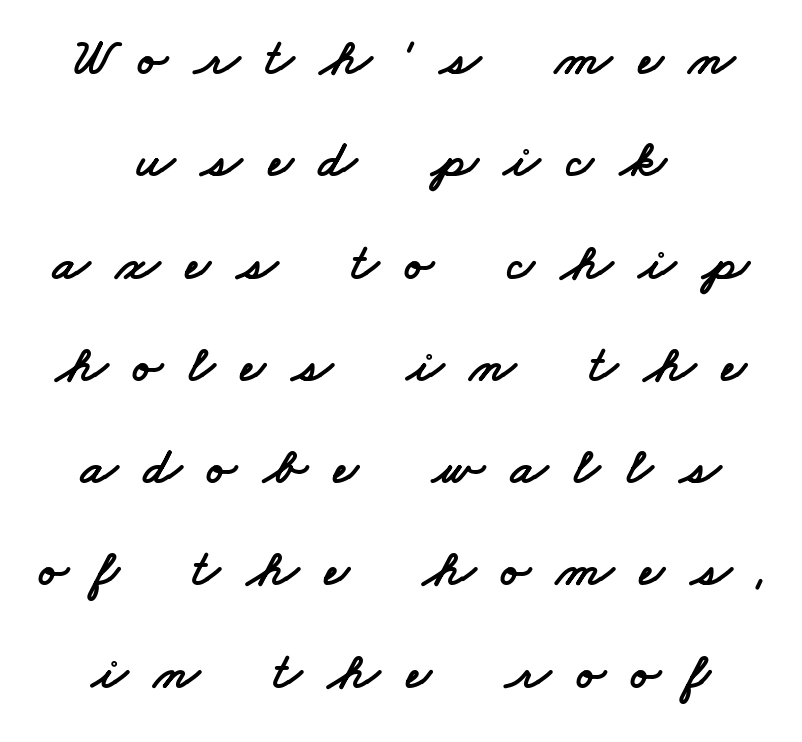
{"serif": "no", "width": "wide", "stroke_contrast": "low", "x_height": "small", "monospaced": "no", "underline": "no", "align": "center", "line_spacing": "loose", "line_spacing_ratio": 1.93, "letter_spacing": "wide", "letter_spacing_em": 0.5, "glyph_px": 53}
